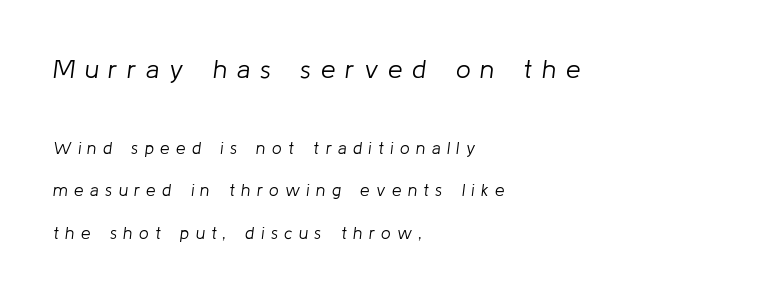
Q: Is the text bold? A: No.
Q: Is the text italic (slanted)? A: Yes, it leans right by about 8 degrees.
Q: Is the text underlined? A: No.
Q: How is the paragraph aligned? A: Left-aligned.
Q: Is the spacing between letters normal or unusually wide? A: Unusually wide.
Q: Is the spacing between lines tight, normal or loose? A: Loose.
Q: Which block of text is set in a larger size, the first (top) or the second (bottom)? A: The first (top) one.
